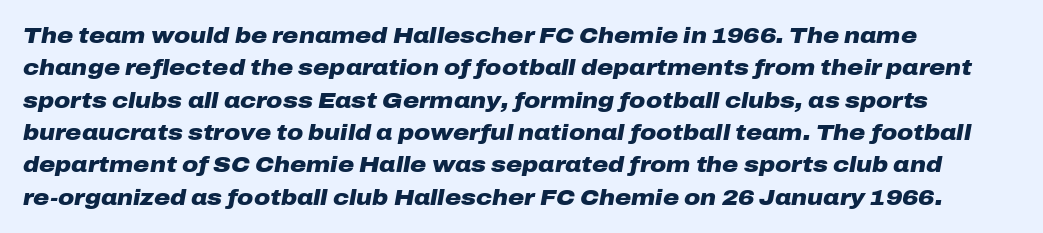
The image shows 22 px bold type, italic (leaning right); set left-aligned, normal line spacing (1.47x), normal letter spacing, not underlined.
